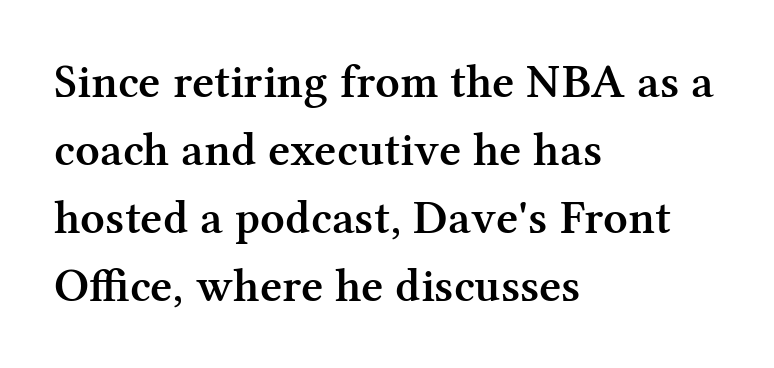
{"serif": "yes", "italic": "no", "bold": "semi", "weight": "semibold", "width": "normal", "stroke_contrast": "medium", "x_height": "medium", "monospaced": "no", "underline": "no", "align": "left", "line_spacing": "normal", "line_spacing_ratio": 1.42, "letter_spacing": "normal", "letter_spacing_em": 0.0, "glyph_px": 48}
